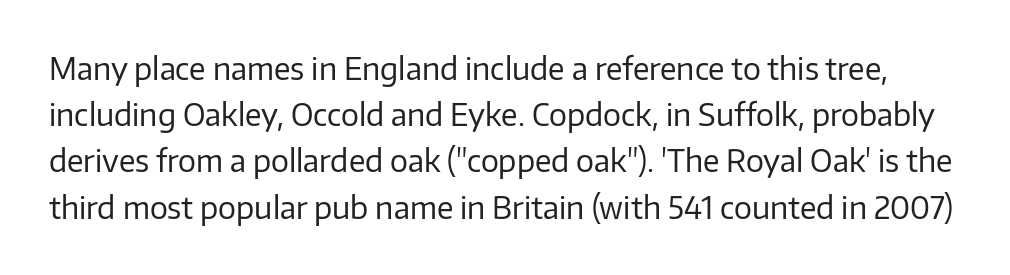
The image shows 30 px regular-weight sans-serif type, upright; set normal line spacing (1.54x), normal letter spacing, not underlined; low stroke contrast and a medium x-height.
